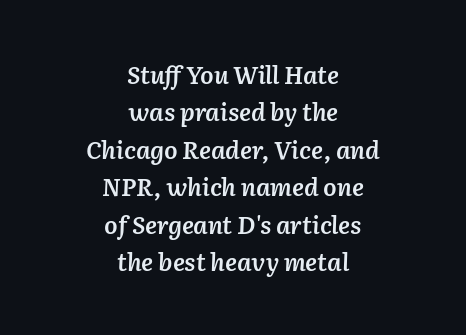
Q: Is the text bold? A: Semi-bold.
Q: Is the text italic (slanted)? A: Yes, it leans right by about 2 degrees.
Q: Is the text underlined? A: No.
Q: How is the paragraph aligned? A: Centered.
Q: Is the spacing between letters normal or unusually wide? A: Normal.
Q: Is the spacing between lines tight, normal or loose? A: Normal.
